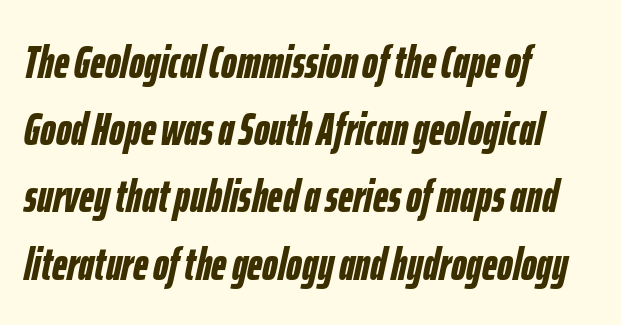
{"italic": "yes", "lean": "right", "slant_degrees": 12, "bold": "yes", "weight": "semibold", "width": "condensed", "stroke_contrast": "low", "x_height": "medium", "monospaced": "no", "underline": "no", "align": "left", "line_spacing": "normal", "line_spacing_ratio": 1.43, "letter_spacing": "normal", "letter_spacing_em": 0.0, "glyph_px": 47}
